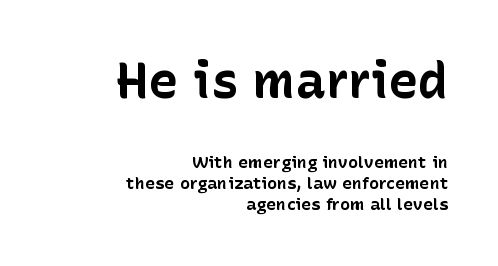
Q: Is the text bold? A: Yes.
Q: Is the text italic (slanted)? A: No, it is upright.
Q: Is the typeface a serif or a sans-serif typeface? A: Sans-serif.
Q: Is the text underlined? A: No.
Q: How is the paragraph aligned? A: Right-aligned.
Q: Is the spacing between letters normal or unusually wide? A: Normal.
Q: Which block of text is set in a larger size, the first (top) or the second (bottom)? A: The first (top) one.
Q: Width (condensed, normal, or wide)? A: Normal.
Q: Stroke contrast? A: Low.
Q: x-height? A: Medium.
Q: Monospaced? A: No.
